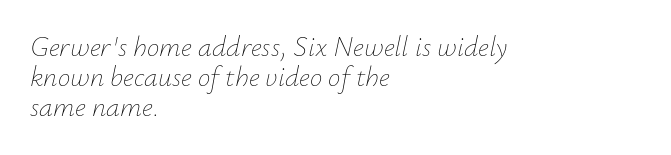
Q: Is the text bold? A: No.
Q: Is the text italic (slanted)? A: Yes, it leans right by about 12 degrees.
Q: Is the text underlined? A: No.
Q: How is the paragraph aligned? A: Left-aligned.
Q: Is the spacing between letters normal or unusually wide? A: Normal.
Q: Is the spacing between lines tight, normal or loose? A: Tight.
Q: Width (condensed, normal, or wide)? A: Normal.
Q: Stroke contrast? A: Low.
Q: x-height? A: Small.
Q: Monospaced? A: No.
